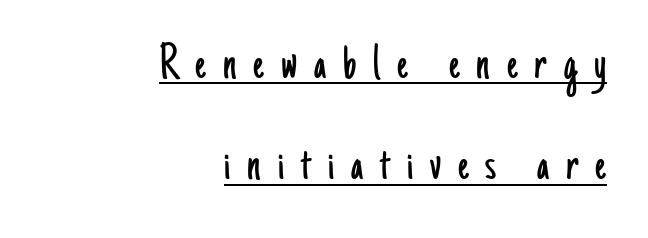
This sample uses expanded letter spacing, leaving extra air between glyphs. Varying glyph widths throughout — classic text-font behaviour. A sans-serif font was chosen for this passage. The typography opts for an upright posture over an oblique one.
